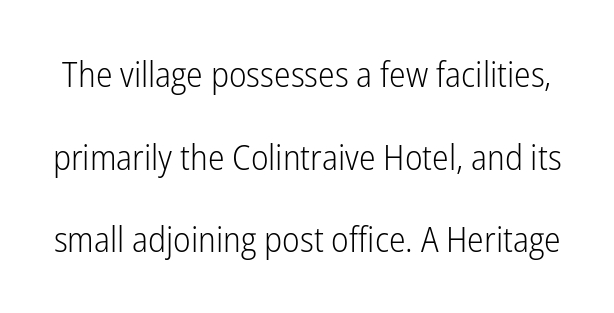
The image shows 35 px light, condensed sans-serif type, upright; set loose line spacing (2.36x), normal letter spacing, not underlined; low stroke contrast and a medium x-height.
